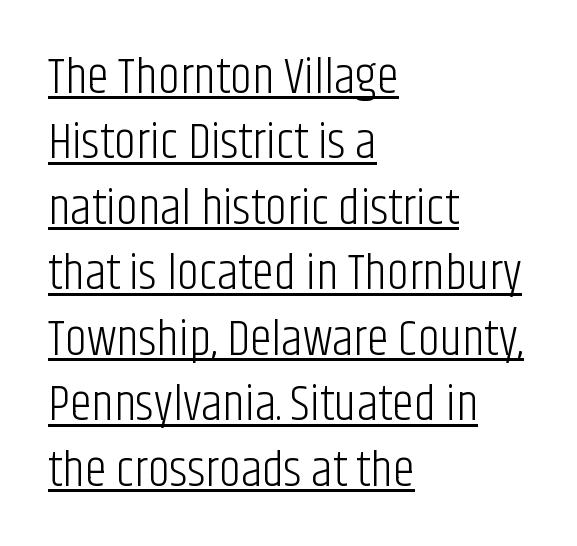
The image shows 50 px light, condensed sans-serif type, upright; set left-aligned, normal line spacing (1.31x), normal letter spacing, underlined; low stroke contrast and a large x-height.
